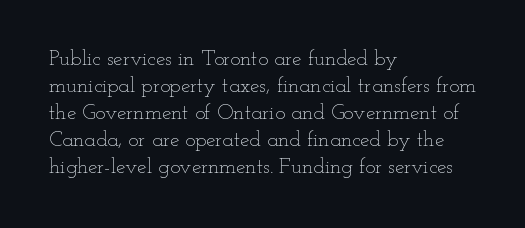
These lines keep a tight, regular rhythm from letter to letter. The rows are spaced the way most documents space them. Nothing heavy about these letters — not bold at all. A roman cut, with each character standing at attention. Check under the words: just untouched page. All the whitespace from short lines collects on the right.
